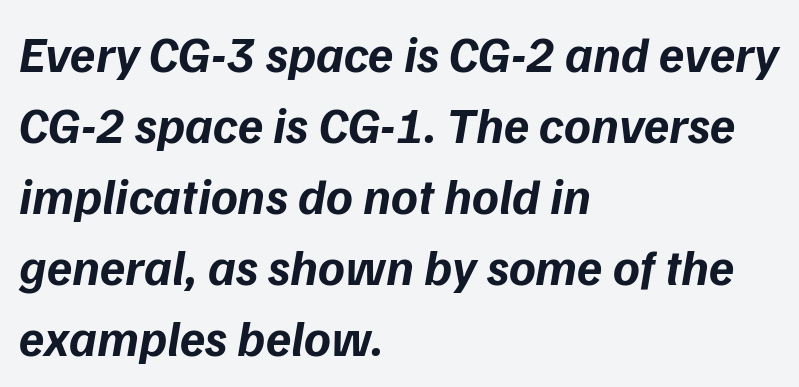
{"italic": "yes", "lean": "right", "slant_degrees": 9, "bold": "yes", "weight": "bold", "width": "normal", "stroke_contrast": "low", "x_height": "medium", "monospaced": "no", "underline": "no", "align": "left", "line_spacing": "normal", "line_spacing_ratio": 1.39, "letter_spacing": "normal", "letter_spacing_em": 0.0, "glyph_px": 51}
